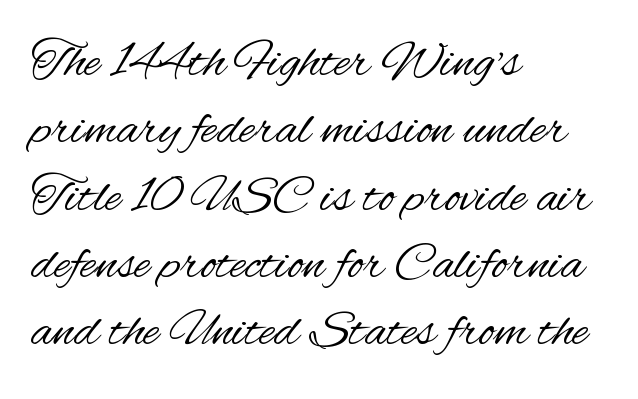
Type without underlining. Unbolded letterforms with no extra heft. Observe the absence of serifs on each vertical stroke in this sample.
